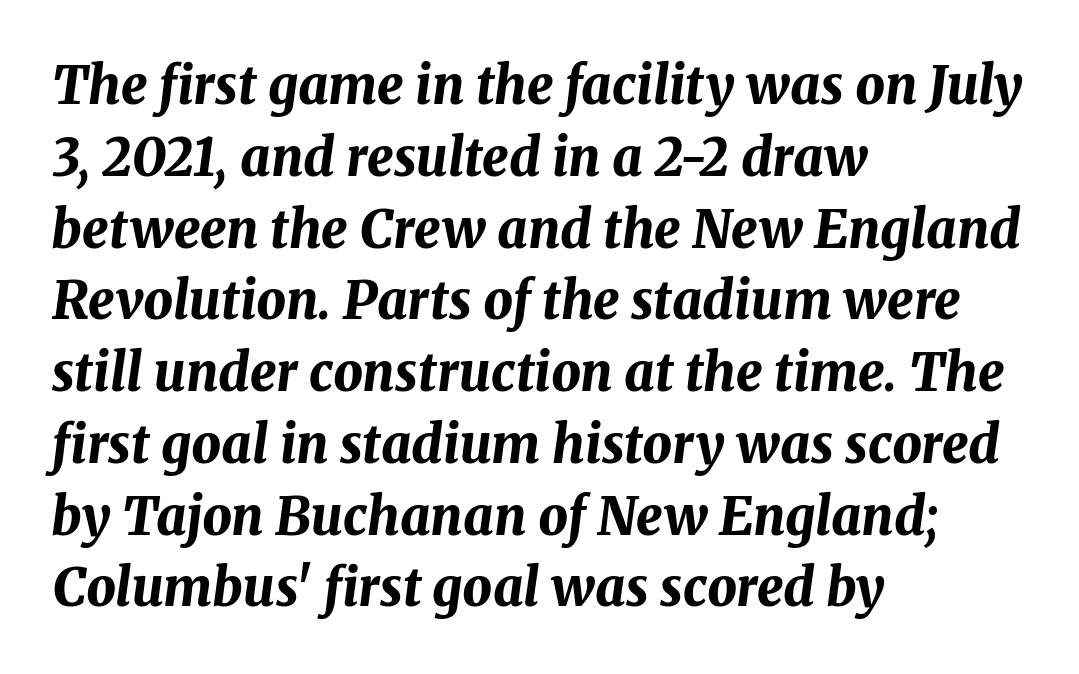
The image shows 52 px bold type, italic (leaning right); set left-aligned, normal line spacing (1.38x), normal letter spacing, not underlined; medium stroke contrast and a medium x-height.
